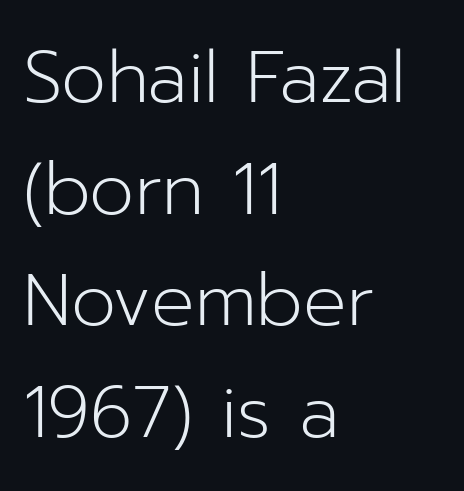
{"serif": "no", "italic": "no", "bold": "no", "weight": "light", "width": "normal", "stroke_contrast": "low", "x_height": "medium", "monospaced": "no", "underline": "no", "align": "left", "line_spacing": "normal", "line_spacing_ratio": 1.55, "letter_spacing": "normal", "letter_spacing_em": 0.0, "glyph_px": 72}
